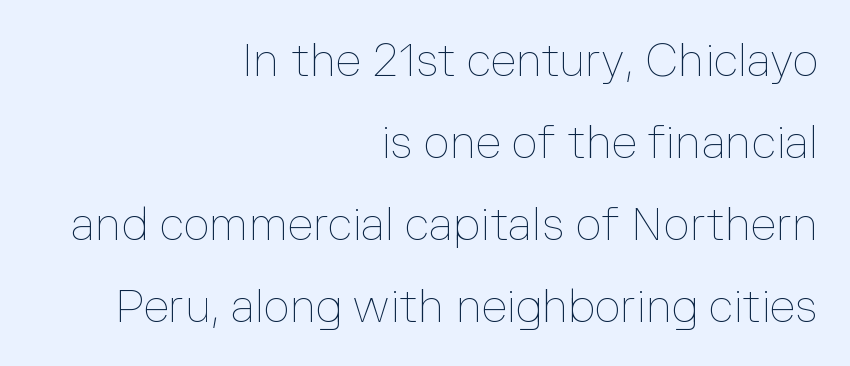
The tracking reads as untouched default to a designer's eye. The compositor pushed each line to the right boundary. Each letter keeps its own natural width here, so spacing adapts to shape. Counters stay open thanks to moderate or lighter strokes. Rule under the text: the space is simply empty. The letters stand upright; this is a roman face.
